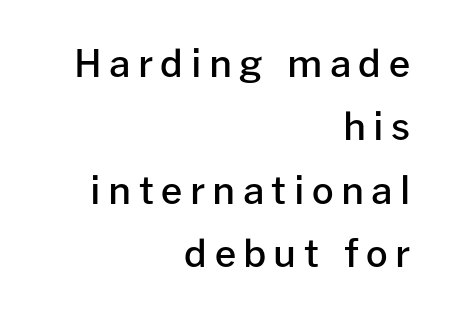
Q: Is the text bold? A: Semi-bold.
Q: Is the text italic (slanted)? A: No, it is upright.
Q: Is the typeface a serif or a sans-serif typeface? A: Sans-serif.
Q: Is the text underlined? A: No.
Q: How is the paragraph aligned? A: Right-aligned.
Q: Is the spacing between lines tight, normal or loose? A: Normal.
Q: Width (condensed, normal, or wide)? A: Normal.
Q: Stroke contrast? A: Low.
Q: x-height? A: Medium.
Q: Monospaced? A: No.
